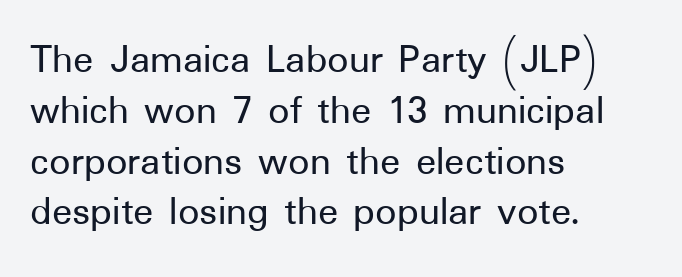
{"serif": "no", "italic": "no", "width": "normal", "stroke_contrast": "low", "x_height": "medium", "monospaced": "no", "underline": "no", "align": "left", "line_spacing_ratio": 1.21, "letter_spacing": "normal", "letter_spacing_em": 0.0, "glyph_px": 42}
